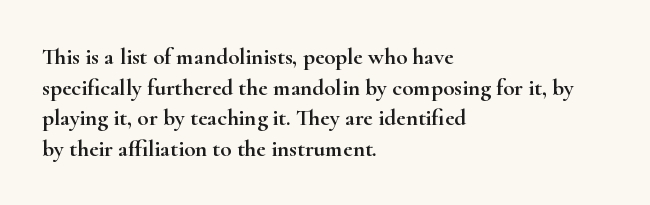
Q: Is the text italic (slanted)? A: No, it is upright.
Q: Is the text underlined? A: No.
Q: How is the paragraph aligned? A: Left-aligned.
Q: Is the spacing between letters normal or unusually wide? A: Normal.
Q: Is the spacing between lines tight, normal or loose? A: Normal.
